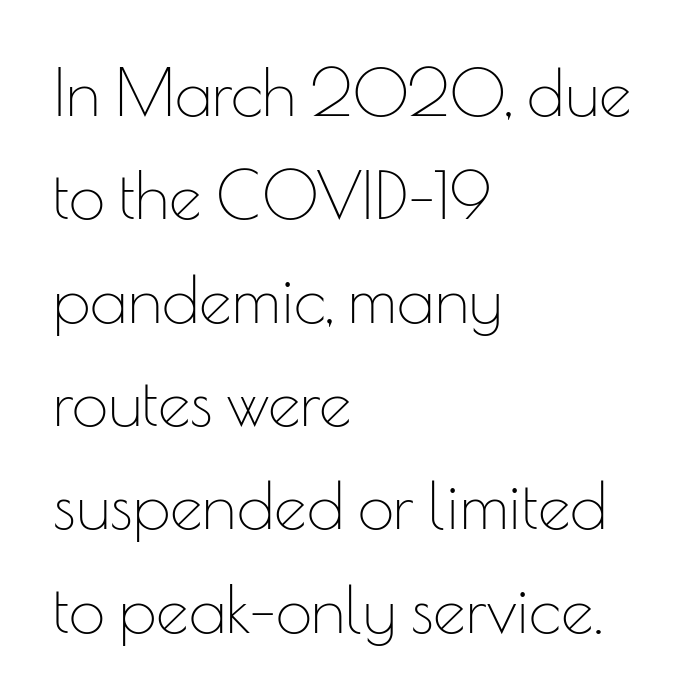
Q: Is the text bold? A: No.
Q: Is the text italic (slanted)? A: No, it is upright.
Q: Is the typeface a serif or a sans-serif typeface? A: Sans-serif.
Q: Is the text underlined? A: No.
Q: How is the paragraph aligned? A: Left-aligned.
Q: Is the spacing between letters normal or unusually wide? A: Normal.
Q: Is the spacing between lines tight, normal or loose? A: Normal.
Q: Width (condensed, normal, or wide)? A: Normal.
Q: Stroke contrast? A: Low.
Q: x-height? A: Small.
Q: Monospaced? A: No.
